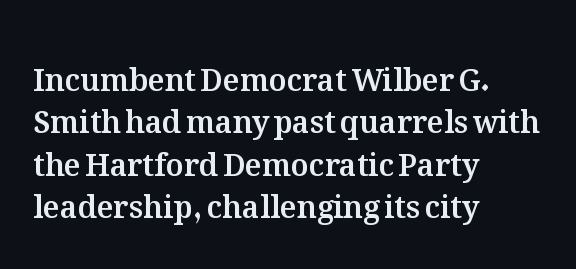
Caption: standard tracking, unaltered. You can tell it's not italic because the verticals are truly vertical. A normal amount of white space separates one row of letters from the next. Descender tails drop into unmarked territory. Each letter keeps its own natural width here, so spacing adapts to shape.
